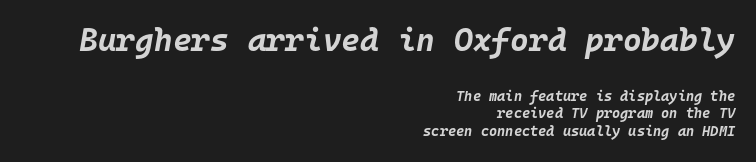
Q: Is the text bold? A: Yes.
Q: Is the text italic (slanted)? A: Yes, it leans right by about 10 degrees.
Q: Is the text underlined? A: No.
Q: How is the paragraph aligned? A: Right-aligned.
Q: Is the spacing between letters normal or unusually wide? A: Normal.
Q: Is the spacing between lines tight, normal or loose? A: Normal.
Q: Which block of text is set in a larger size, the first (top) or the second (bottom)? A: The first (top) one.
Q: Width (condensed, normal, or wide)? A: Normal.
Q: Stroke contrast? A: Low.
Q: x-height? A: Large.
Q: Monospaced? A: Yes.
